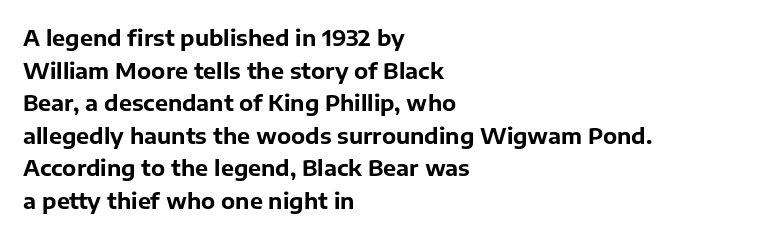
Q: Is the text bold? A: Yes.
Q: Is the text italic (slanted)? A: No, it is upright.
Q: Is the text underlined? A: No.
Q: How is the paragraph aligned? A: Left-aligned.
Q: Is the spacing between letters normal or unusually wide? A: Normal.
Q: Is the spacing between lines tight, normal or loose? A: Normal.
